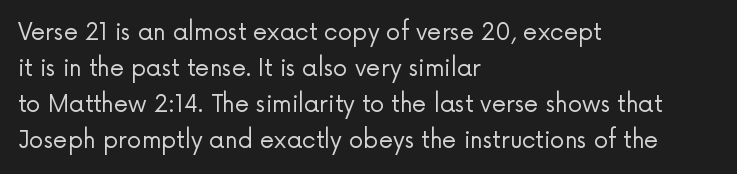
Q: Is the text bold? A: No.
Q: Is the text italic (slanted)? A: No, it is upright.
Q: Is the text underlined? A: No.
Q: How is the paragraph aligned? A: Left-aligned.
Q: Is the spacing between letters normal or unusually wide? A: Normal.
Q: Is the spacing between lines tight, normal or loose? A: Normal.
